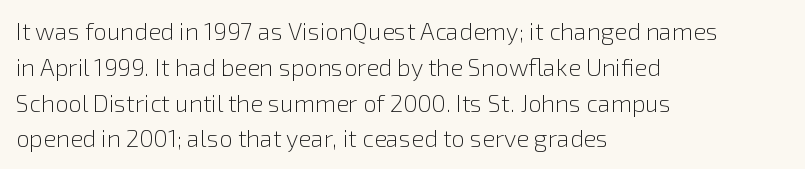
{"italic": "no", "bold": "no", "underline": "no", "align": "left", "line_spacing": "normal", "line_spacing_ratio": 1.49, "letter_spacing": "normal", "letter_spacing_em": 0.0, "glyph_px": 24}
